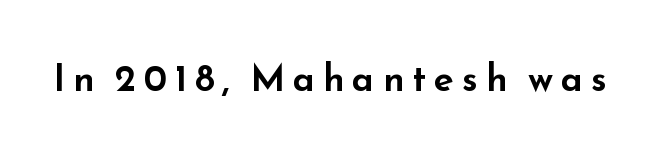
Character widths vary here, with narrow letters taking less room than wide ones. These lines are composed in type without serifs. The letters are spread apart with noticeably loose tracking. This is the regular roman posture of the typeface. The foot of each line stays bare and open.
